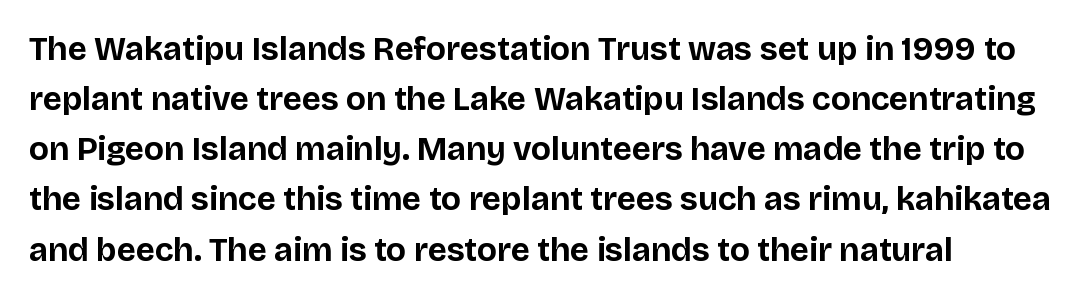
Q: Is the text bold? A: Yes.
Q: Is the text italic (slanted)? A: No, it is upright.
Q: Is the typeface a serif or a sans-serif typeface? A: Sans-serif.
Q: Is the text underlined? A: No.
Q: How is the paragraph aligned? A: Left-aligned.
Q: Is the spacing between letters normal or unusually wide? A: Normal.
Q: Is the spacing between lines tight, normal or loose? A: Normal.
Q: Width (condensed, normal, or wide)? A: Normal.
Q: Stroke contrast? A: Low.
Q: x-height? A: Large.
Q: Monospaced? A: No.
